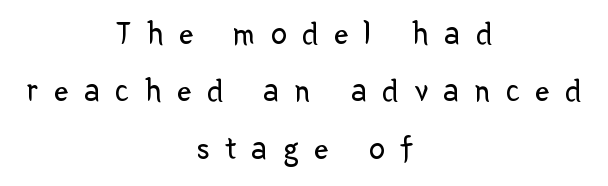
The image shows 32 px regular-weight sans-serif type, upright; set centered, line spacing 1.79x, unusually wide letter spacing (+0.49 em), not underlined; low stroke contrast and a medium x-height.
